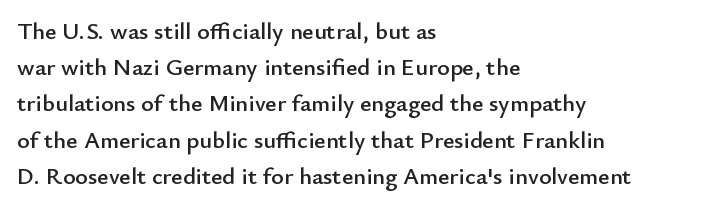
Leading: standard. Ascenders rise straight up at ninety degrees. Nobody drew a line under any word here. Here the glyphs are tracked normally, forming tight word shapes. All the whitespace from short lines collects on the right.
